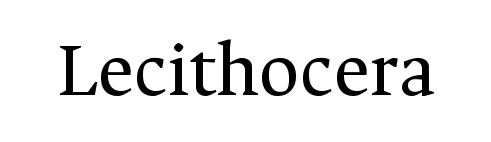
The image shows 79 px regular-weight serif type, upright; set normal letter spacing, not underlined; medium stroke contrast and a medium x-height.
